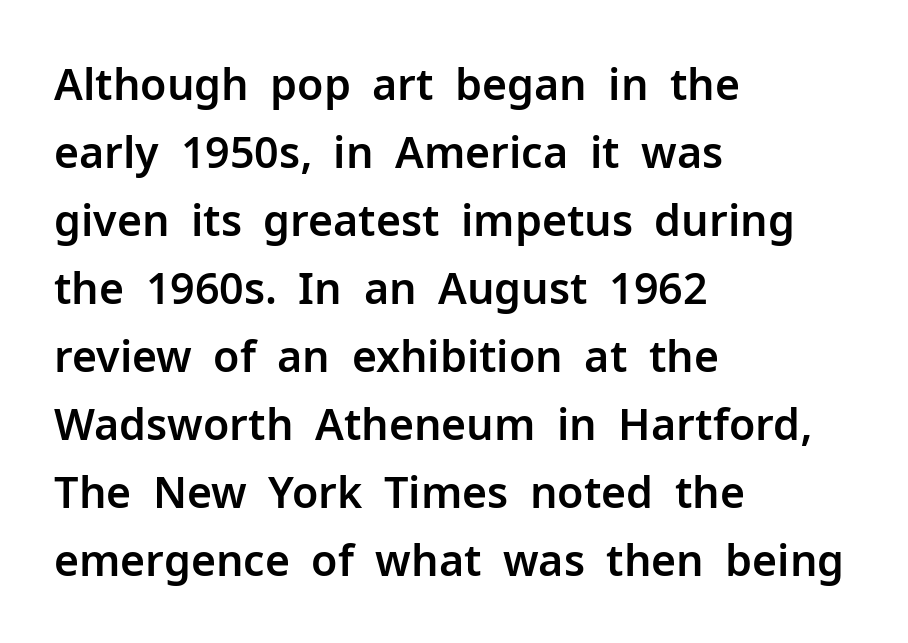
Q: Is the text italic (slanted)? A: No, it is upright.
Q: Is the typeface a serif or a sans-serif typeface? A: Sans-serif.
Q: Is the text underlined? A: No.
Q: How is the paragraph aligned? A: Left-aligned.
Q: Is the spacing between letters normal or unusually wide? A: Normal.
Q: Is the spacing between lines tight, normal or loose? A: Normal.
Q: Width (condensed, normal, or wide)? A: Normal.
Q: Stroke contrast? A: Low.
Q: x-height? A: Medium.
Q: Monospaced? A: No.
